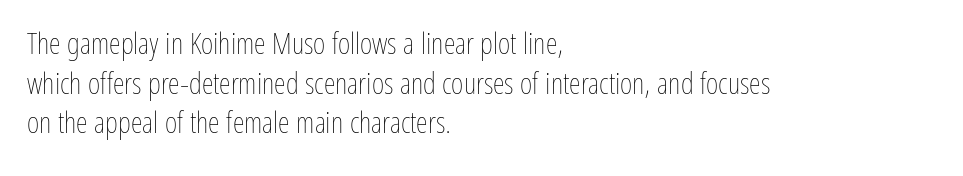
{"italic": "no", "bold": "no", "weight": "thin", "width": "condensed", "stroke_contrast": "low", "x_height": "medium", "monospaced": "no", "underline": "no", "align": "left", "line_spacing": "normal", "line_spacing_ratio": 1.32, "letter_spacing": "normal", "letter_spacing_em": 0.0, "glyph_px": 30}
